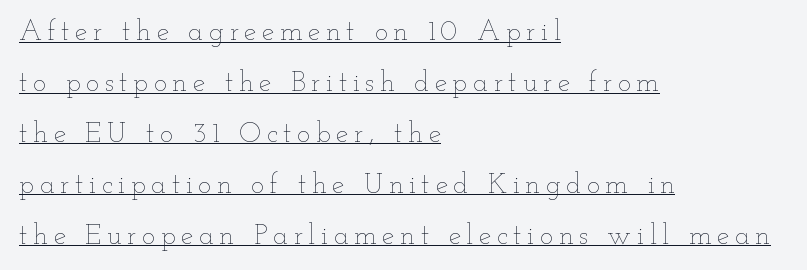
The sample's only ornament is a line tracing under the words. Looks like regular typesetting: each glyph gets only the width it needs. The tracking reads as deliberately expanded to a designer's eye. Each line starts at the same left margin while the right side varies. These lines were composed using upright roman letters. A light-to-regular cut is what we see here.
